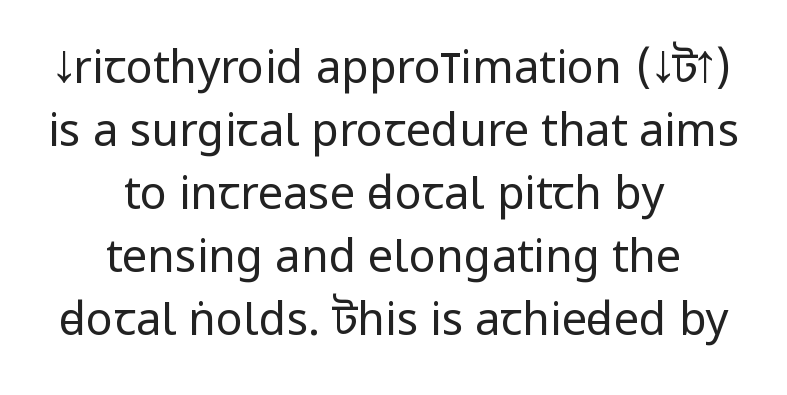
Q: Is the text bold? A: No.
Q: Is the text italic (slanted)? A: No, it is upright.
Q: Is the typeface a serif or a sans-serif typeface? A: Sans-serif.
Q: Is the text underlined? A: No.
Q: How is the paragraph aligned? A: Centered.
Q: Is the spacing between letters normal or unusually wide? A: Normal.
Q: Is the spacing between lines tight, normal or loose? A: Normal.
Q: Width (condensed, normal, or wide)? A: Condensed.
Q: Stroke contrast? A: Low.
